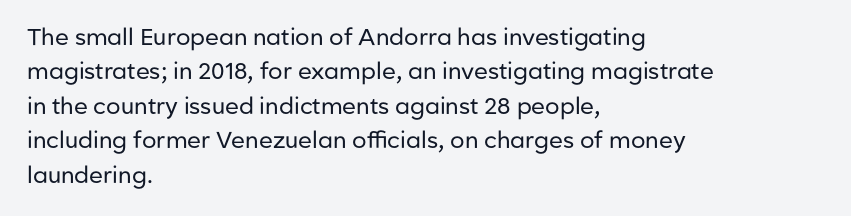
{"italic": "no", "bold": "no", "underline": "no", "align": "left", "line_spacing": "normal", "line_spacing_ratio": 1.5, "letter_spacing": "normal", "letter_spacing_em": 0.0, "glyph_px": 23}
